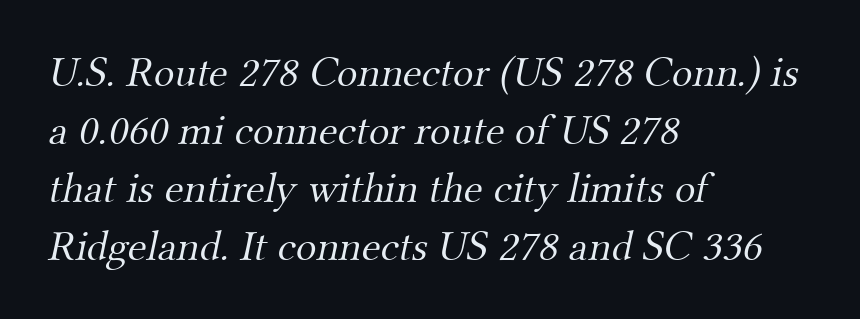
The image shows 43 px light serif type; set left-aligned, normal line spacing (1.35x), normal letter spacing, not underlined; medium stroke contrast and a small x-height.
